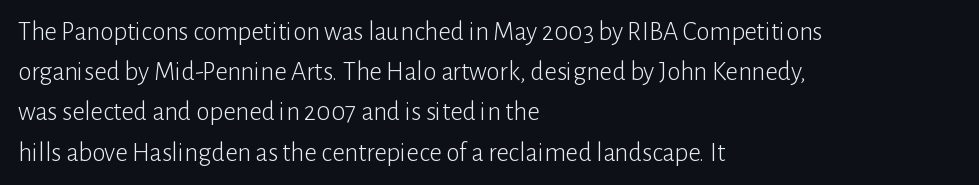
The paragraph shown leans on its left margin. Has an underline been added? It has not. The font's upright variant was chosen for this text. The cut favours lightness, reaching ordinary text weight at its darkest.
